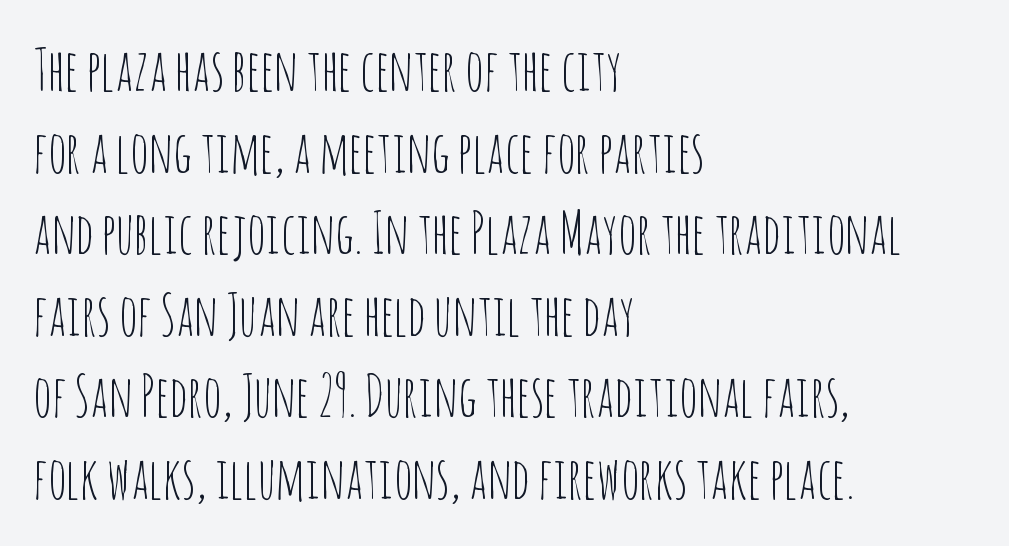
The image shows 57 px thin, condensed sans-serif type, upright; set left-aligned, normal line spacing (1.43x), normal letter spacing, not underlined; low stroke contrast and a large x-height.
